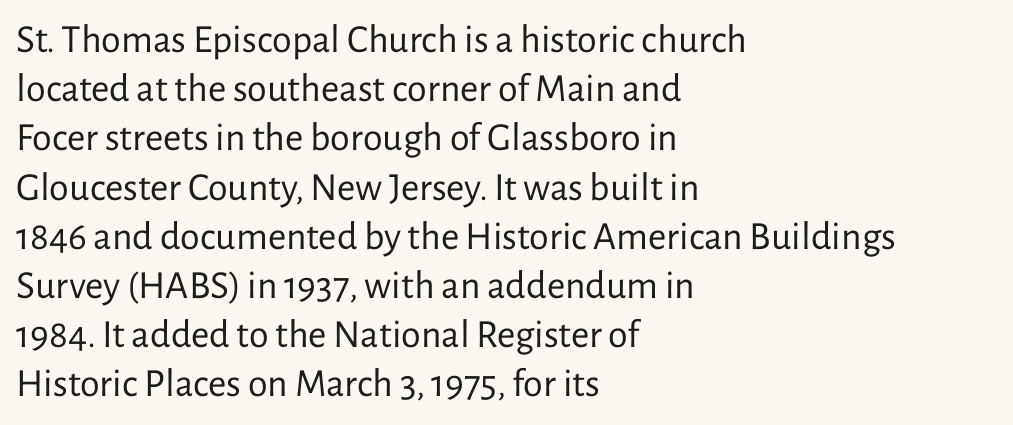
Q: Is the text bold? A: No.
Q: Is the text italic (slanted)? A: No, it is upright.
Q: Is the typeface a serif or a sans-serif typeface? A: Sans-serif.
Q: Is the text underlined? A: No.
Q: How is the paragraph aligned? A: Left-aligned.
Q: Is the spacing between letters normal or unusually wide? A: Normal.
Q: Width (condensed, normal, or wide)? A: Normal.
Q: Stroke contrast? A: Low.
Q: x-height? A: Medium.
Q: Monospaced? A: No.
